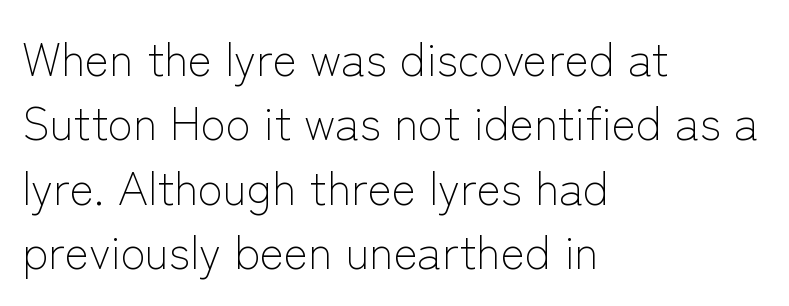
Stroke mass is kept to a normal reading level or below. Is the letter spacing exaggerated? No — it looks like the ordinary default. If you measured baseline to baseline, you'd find a middling distance. You could not count columns in this text — the font is proportionally spaced.
